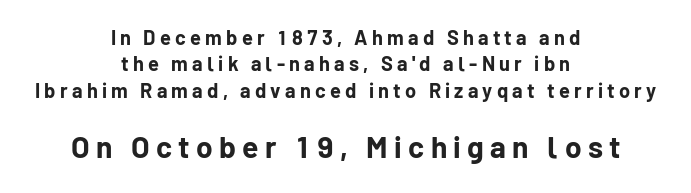
The image shows 30 px bold sans-serif type, upright; set centered, normal line spacing (1.32x), unusually wide letter spacing (+0.21 em), not underlined; the second (bottom) block is 1.5x larger; low stroke contrast and a medium x-height.
